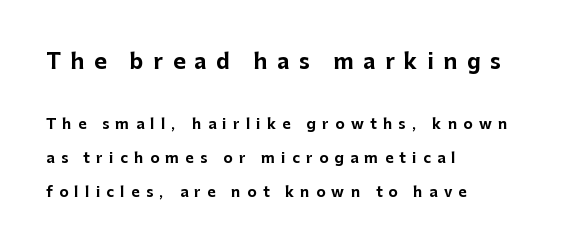
{"italic": "no", "bold": "yes", "underline": "no", "align": "left", "line_spacing": "loose", "line_spacing_ratio": 2.44, "letter_spacing": "wide", "letter_spacing_em": 0.46, "larger_block": "first", "size_ratio": 1.5, "glyph_px": 21}
